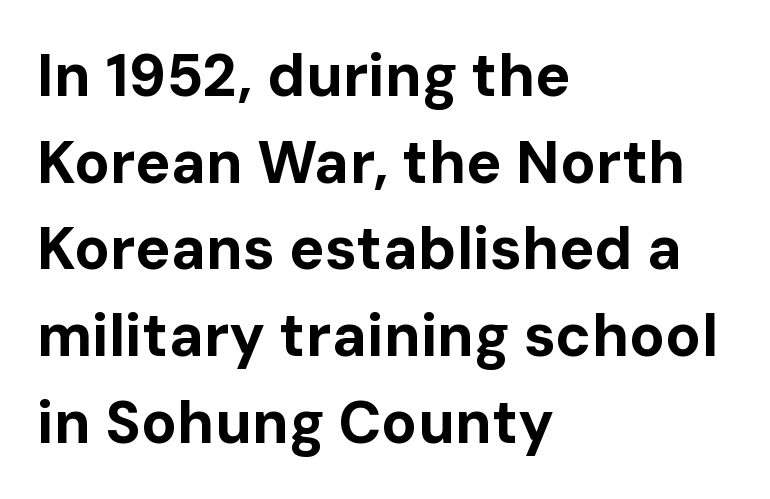
Q: Is the text bold? A: Yes.
Q: Is the text italic (slanted)? A: No, it is upright.
Q: Is the typeface a serif or a sans-serif typeface? A: Sans-serif.
Q: Is the text underlined? A: No.
Q: How is the paragraph aligned? A: Left-aligned.
Q: Is the spacing between letters normal or unusually wide? A: Normal.
Q: Is the spacing between lines tight, normal or loose? A: Normal.
Q: Width (condensed, normal, or wide)? A: Normal.
Q: Stroke contrast? A: Low.
Q: x-height? A: Medium.
Q: Monospaced? A: No.
